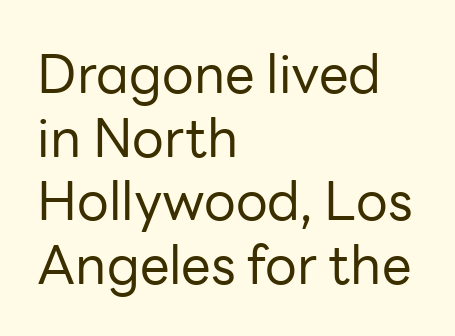
Q: Is the text bold? A: No.
Q: Is the text italic (slanted)? A: No, it is upright.
Q: Is the typeface a serif or a sans-serif typeface? A: Sans-serif.
Q: Is the text underlined? A: No.
Q: How is the paragraph aligned? A: Left-aligned.
Q: Is the spacing between letters normal or unusually wide? A: Normal.
Q: Width (condensed, normal, or wide)? A: Normal.
Q: Stroke contrast? A: Low.
Q: x-height? A: Medium.
Q: Monospaced? A: No.
